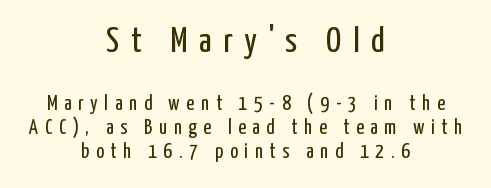
These lines are rendered in a variable-pitch font. The paragraph has two soft edges and a firm central axis. The lettering stays uniformly vertical, giving the passage a roman look. A student would notice the top passage is typeset larger than what follows. There is plenty of visible air inserted between adjacent glyphs. Unbolded letterforms with no extra heft.
